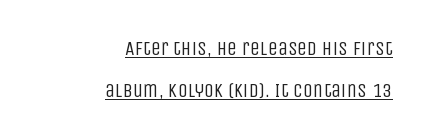
Q: Is the text bold? A: No.
Q: Is the text italic (slanted)? A: No, it is upright.
Q: Is the text underlined? A: Yes.
Q: How is the paragraph aligned? A: Right-aligned.
Q: Is the spacing between letters normal or unusually wide? A: Normal.
Q: Is the spacing between lines tight, normal or loose? A: Loose.
